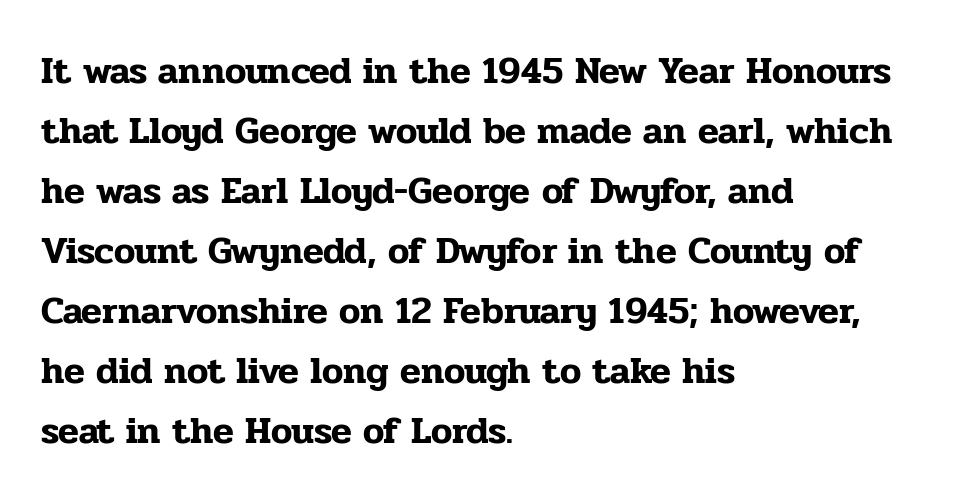
The image shows 38 px serif type, upright; set left-aligned, normal line spacing (1.58x), normal letter spacing, not underlined; low stroke contrast and a medium x-height.
